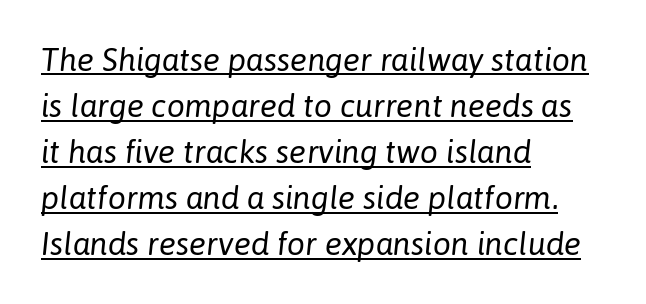
Compared with a typical body face, this is equally light or lighter still. A normal amount of white space separates one row of letters from the next. Between one letter and the next there's only the usual sliver of space. The face used here is proportionally spaced, like ordinary book or web type. Designer's note — italics engaged.
